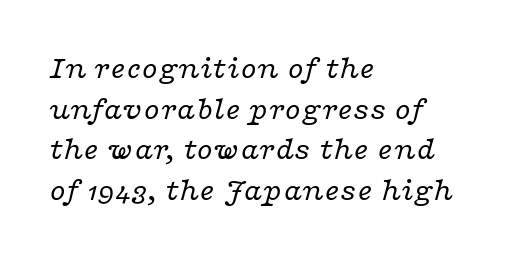
Q: Is the text bold? A: No.
Q: Is the text italic (slanted)? A: Yes, it leans right by about 16 degrees.
Q: Is the typeface a serif or a sans-serif typeface? A: Serif.
Q: Is the text underlined? A: No.
Q: How is the paragraph aligned? A: Left-aligned.
Q: Is the spacing between letters normal or unusually wide? A: Normal.
Q: Is the spacing between lines tight, normal or loose? A: Normal.
Q: Width (condensed, normal, or wide)? A: Wide.
Q: Stroke contrast? A: Low.
Q: x-height? A: Medium.
Q: Monospaced? A: No.
